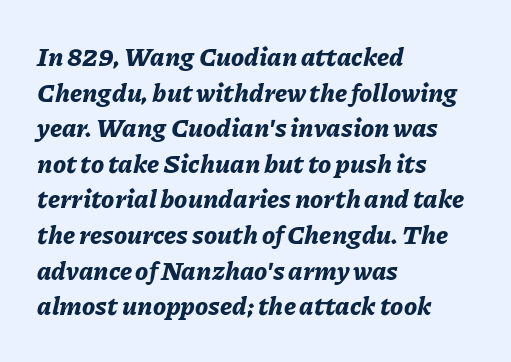
{"italic": "yes", "lean": "right", "slant_degrees": 11, "bold": "yes", "underline": "no", "align": "left", "line_spacing": "normal", "line_spacing_ratio": 1.37, "letter_spacing": "normal", "letter_spacing_em": 0.0, "glyph_px": 26}
